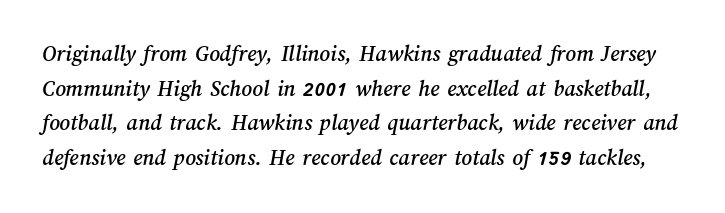
The image shows 23 px text type; set normal line spacing (1.51x), normal letter spacing, not underlined.
